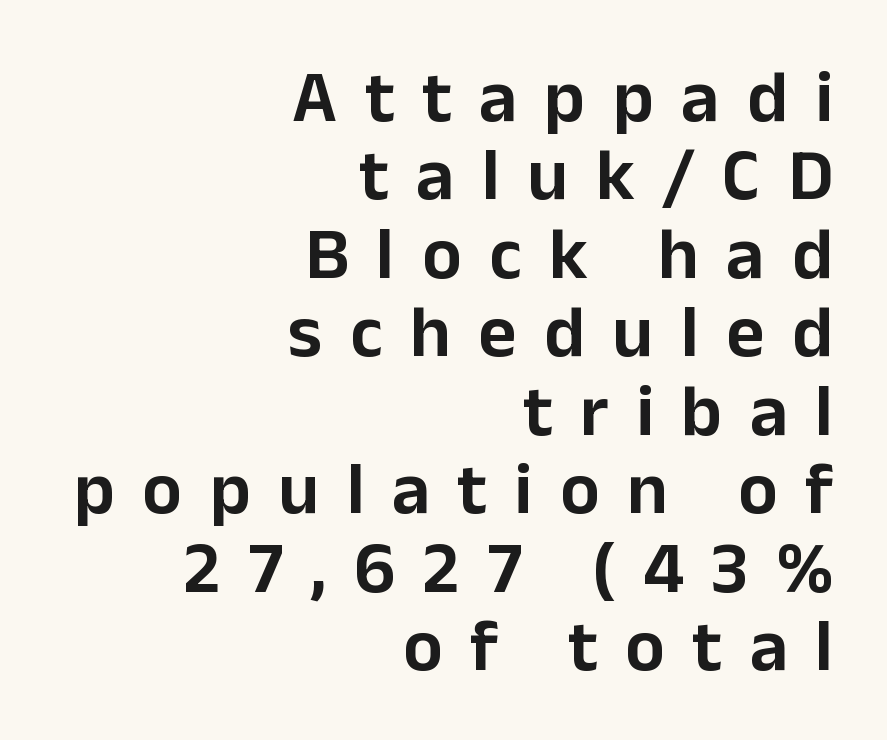
Q: Is the text italic (slanted)? A: No, it is upright.
Q: Is the typeface a serif or a sans-serif typeface? A: Sans-serif.
Q: Is the text underlined? A: No.
Q: How is the paragraph aligned? A: Right-aligned.
Q: Is the spacing between letters normal or unusually wide? A: Unusually wide.
Q: Is the spacing between lines tight, normal or loose? A: Tight.
Q: Width (condensed, normal, or wide)? A: Normal.
Q: Stroke contrast? A: Low.
Q: x-height? A: Medium.
Q: Monospaced? A: No.
